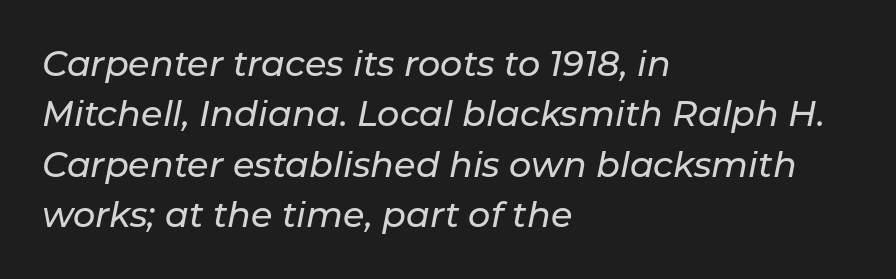
The image shows 35 px text type, italic (leaning right); set left-aligned, normal line spacing (1.44x), normal letter spacing, not underlined; low stroke contrast and a medium x-height.
